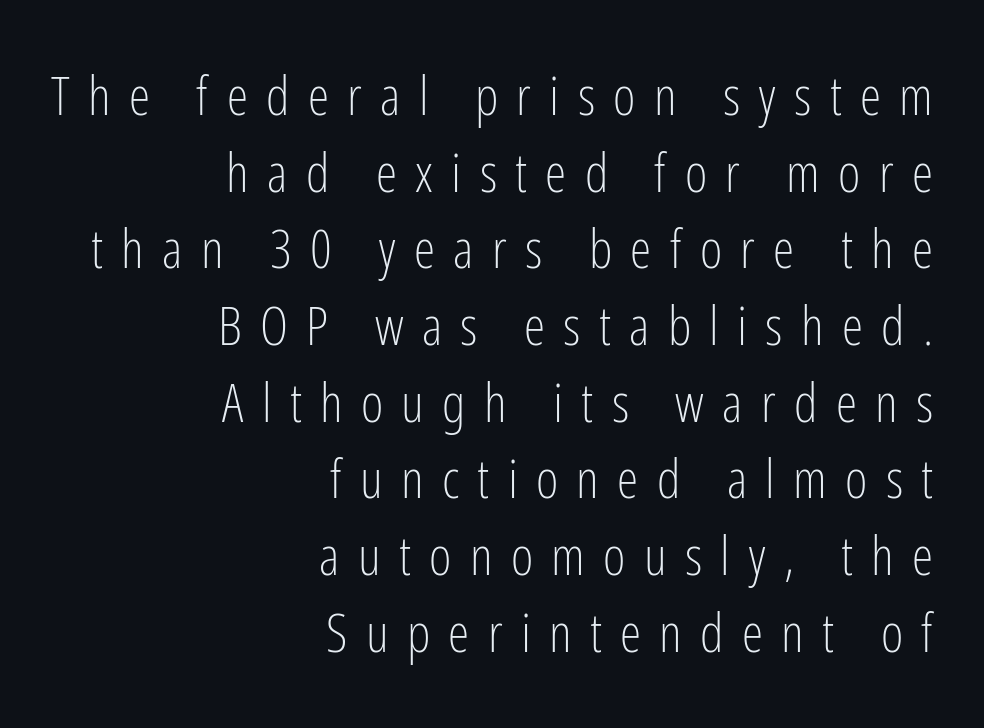
The block of text has a typical density, with ordinary space between rows. The typesetter chose a ragged-left arrangement here. The letters stand upright; this is a roman face. Look at the bottom of the vertical strokes: they stop flat, with no serifs. Check under the words: just untouched page.
